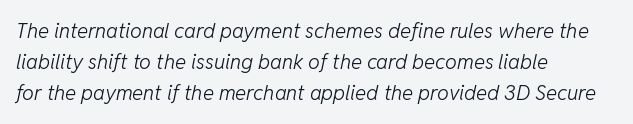
{"italic": "yes", "lean": "right", "slant_degrees": 11, "bold": "no", "underline": "no", "align": "left", "line_spacing": "normal", "line_spacing_ratio": 1.48, "letter_spacing": "normal", "letter_spacing_em": 0.0, "glyph_px": 21}
